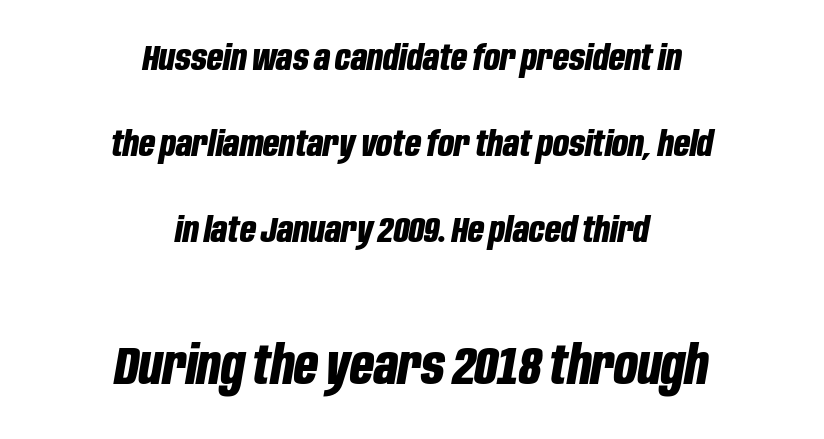
Alignment: centered. The rendering uses a large line-height, opening up the rows. The strip under each line holds only bare page. Heft: maximum for text — a bold. A typesetter would call this proportional, since set widths differ per character.
